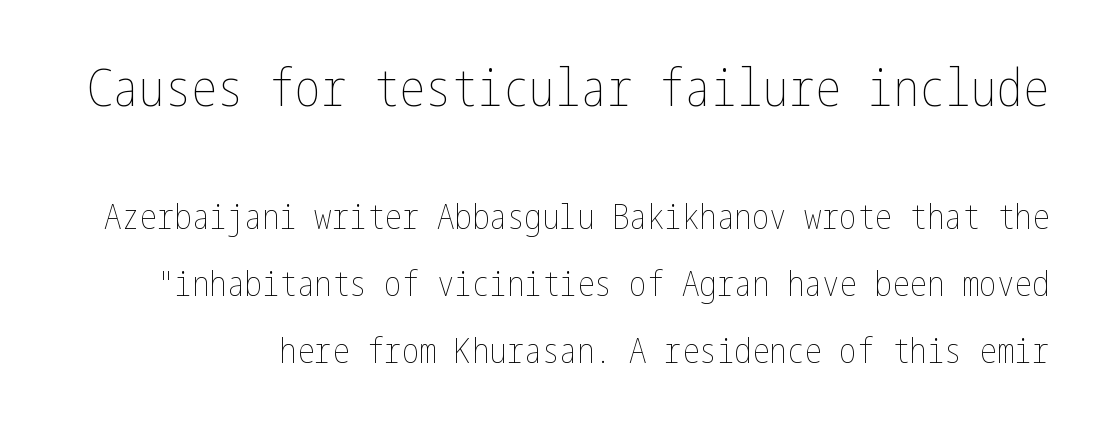
{"italic": "no", "bold": "no", "weight": "thin", "width": "condensed", "stroke_contrast": "low", "x_height": "medium", "underline": "no", "line_spacing": "loose", "line_spacing_ratio": 1.91, "letter_spacing": "normal", "letter_spacing_em": 0.0, "larger_block": "first", "size_ratio": 1.49, "glyph_px": 52}
